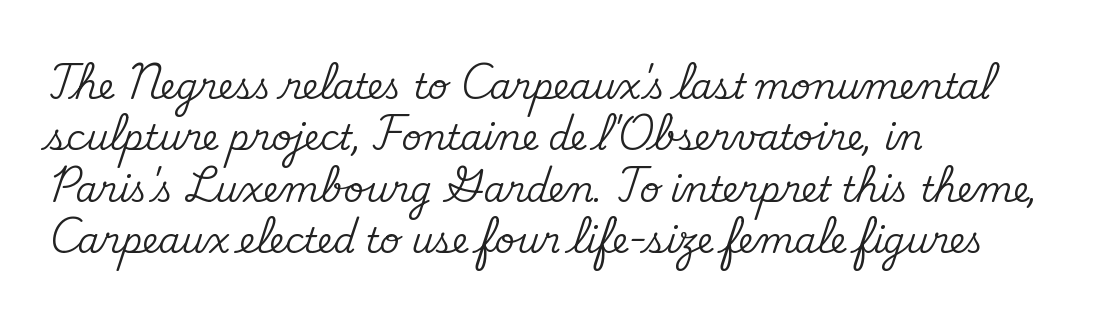
{"width": "normal", "stroke_contrast": "medium", "x_height": "small", "monospaced": "no", "underline": "no", "align": "left", "line_spacing": "normal", "line_spacing_ratio": 1.47, "letter_spacing": "normal", "letter_spacing_em": 0.0, "glyph_px": 35}
